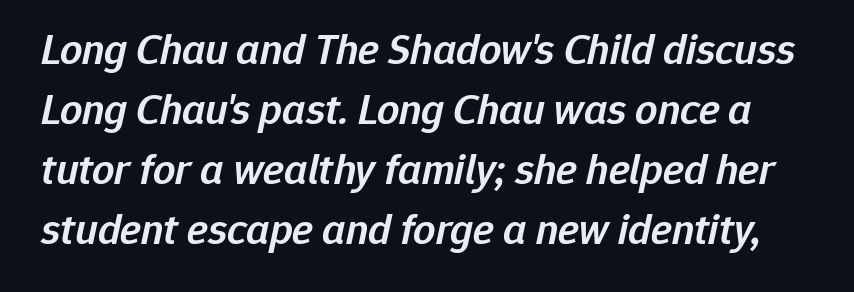
Q: Is the text bold? A: Semi-bold.
Q: Is the text italic (slanted)? A: Yes, it leans right by about 12 degrees.
Q: Is the text underlined? A: No.
Q: Is the spacing between letters normal or unusually wide? A: Normal.
Q: Is the spacing between lines tight, normal or loose? A: Normal.
Q: Width (condensed, normal, or wide)? A: Normal.
Q: Stroke contrast? A: Low.
Q: x-height? A: Medium.
Q: Monospaced? A: No.
